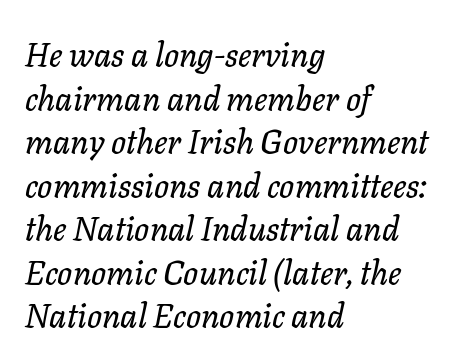
Q: Is the text italic (slanted)? A: Yes, it leans right by about 11 degrees.
Q: Is the text underlined? A: No.
Q: How is the paragraph aligned? A: Left-aligned.
Q: Is the spacing between letters normal or unusually wide? A: Normal.
Q: Is the spacing between lines tight, normal or loose? A: Normal.
Q: Width (condensed, normal, or wide)? A: Normal.
Q: Stroke contrast? A: Low.
Q: x-height? A: Medium.
Q: Monospaced? A: No.
